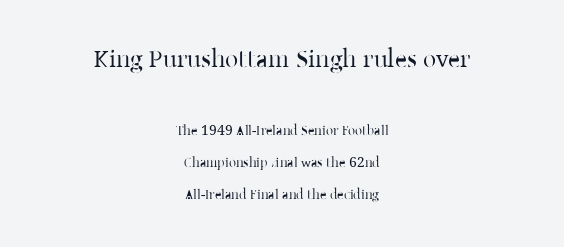
The image shows 26 px text type, upright; set centered, loose line spacing (2.3x), normal letter spacing, not underlined; the first (top) block is 1.86x larger.
